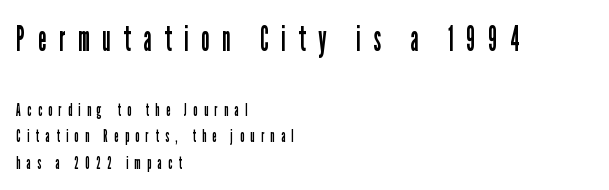
{"serif": "no", "italic": "no", "bold": "no", "weight": "regular", "width": "condensed", "stroke_contrast": "low", "x_height": "medium", "monospaced": "no", "underline": "no", "align": "left", "line_spacing": "normal", "line_spacing_ratio": 1.47, "letter_spacing": "wide", "letter_spacing_em": 0.36, "larger_block": "first", "size_ratio": 2.0, "glyph_px": 36}
